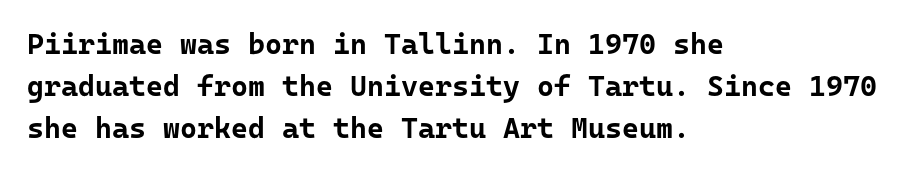
Q: Is the text bold? A: Yes.
Q: Is the text italic (slanted)? A: No, it is upright.
Q: Is the typeface a serif or a sans-serif typeface? A: Sans-serif.
Q: Is the text underlined? A: No.
Q: How is the paragraph aligned? A: Left-aligned.
Q: Is the spacing between letters normal or unusually wide? A: Normal.
Q: Is the spacing between lines tight, normal or loose? A: Normal.
Q: Width (condensed, normal, or wide)? A: Normal.
Q: Stroke contrast? A: Low.
Q: x-height? A: Medium.
